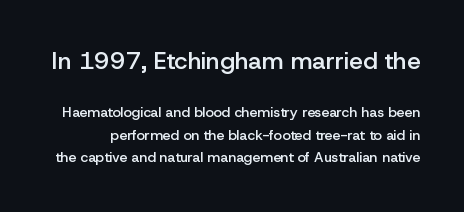
{"italic": "no", "bold": "semi", "underline": "no", "line_spacing": "normal", "line_spacing_ratio": 1.62, "letter_spacing": "normal", "letter_spacing_em": 0.0, "larger_block": "first", "size_ratio": 1.71, "glyph_px": 24}
